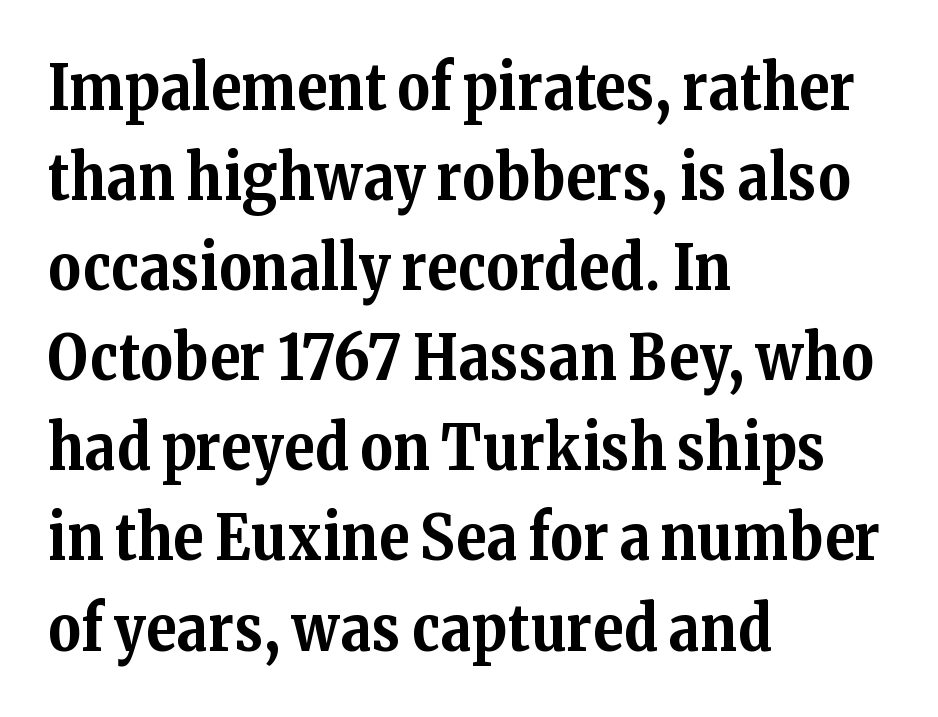
Q: Is the text bold? A: Yes.
Q: Is the text italic (slanted)? A: No, it is upright.
Q: Is the typeface a serif or a sans-serif typeface? A: Serif.
Q: Is the text underlined? A: No.
Q: How is the paragraph aligned? A: Left-aligned.
Q: Is the spacing between letters normal or unusually wide? A: Normal.
Q: Is the spacing between lines tight, normal or loose? A: Normal.
Q: Width (condensed, normal, or wide)? A: Normal.
Q: Stroke contrast? A: Medium.
Q: x-height? A: Medium.
Q: Monospaced? A: No.
